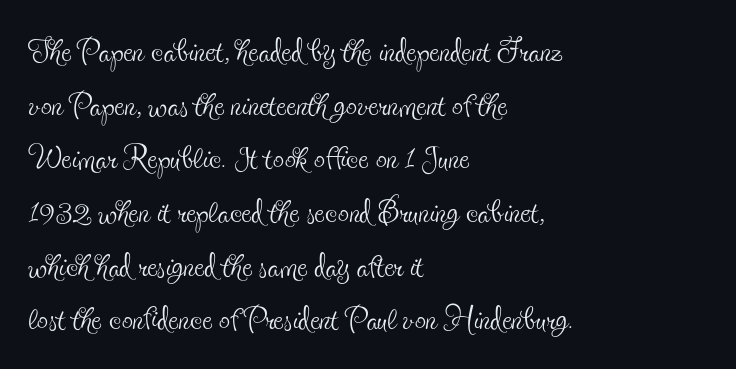
Q: Is the text bold? A: No.
Q: Is the typeface a serif or a sans-serif typeface? A: Serif.
Q: Is the text underlined? A: No.
Q: How is the paragraph aligned? A: Left-aligned.
Q: Is the spacing between letters normal or unusually wide? A: Normal.
Q: Width (condensed, normal, or wide)? A: Condensed.
Q: x-height? A: Small.
Q: Monospaced? A: No.
